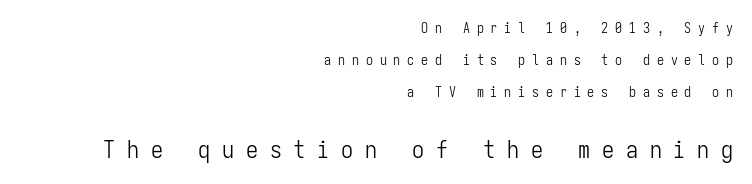
The image shows 24 px text type, upright; set right-aligned, loose line spacing (2.28x), unusually wide letter spacing (+0.49 em), not underlined; the second (bottom) block is 1.71x larger.
